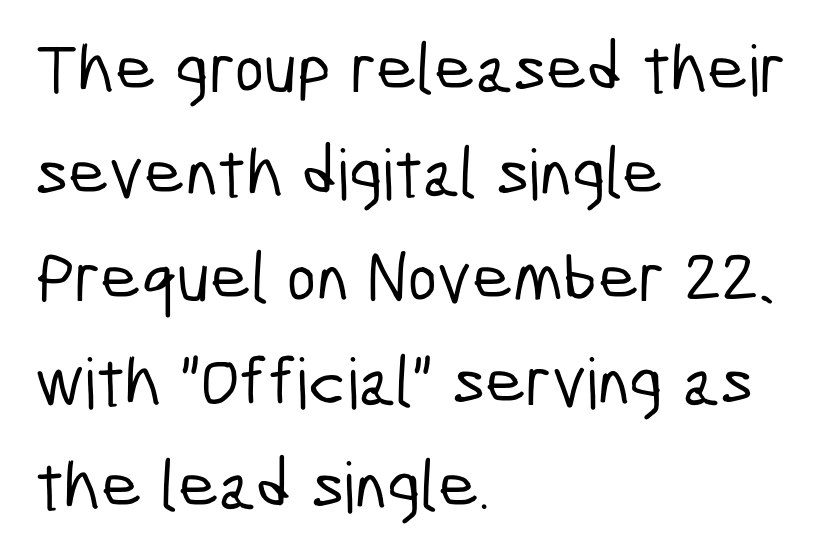
Spacing verdict: proportional, widths tailored to each character. Reading down the column, the eye jumps a familiar distance to each next line. Unmarked baselines from the first word to the last. Compared with a centered layout, this one pins lines to the left instead. The letters sit at their default tracking, neither squeezed nor spread.
